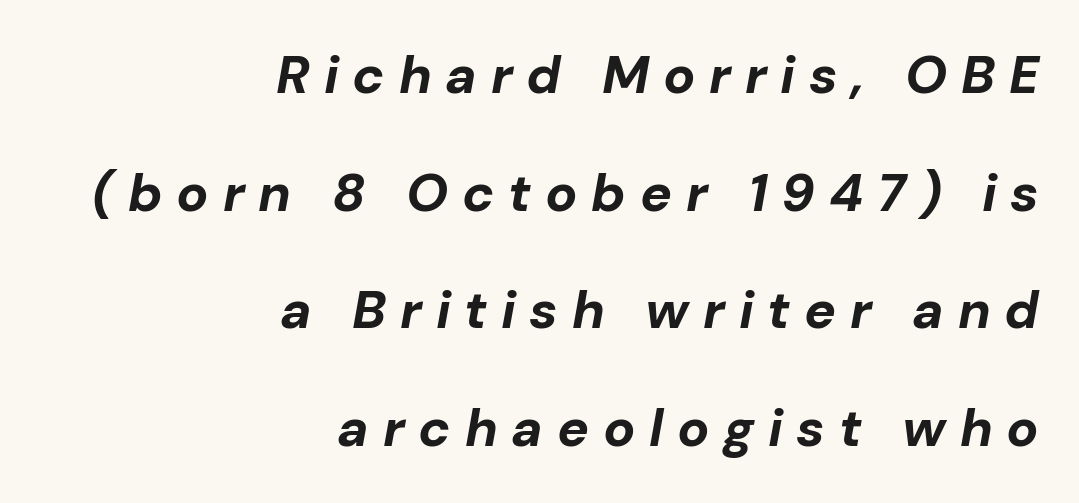
The type is letterspaced generously, with wide tracking. Unmarked baselines from the first word to the last. Honestly, the rows look like they've been pulled way apart. The passage shown is emphatically bold.
